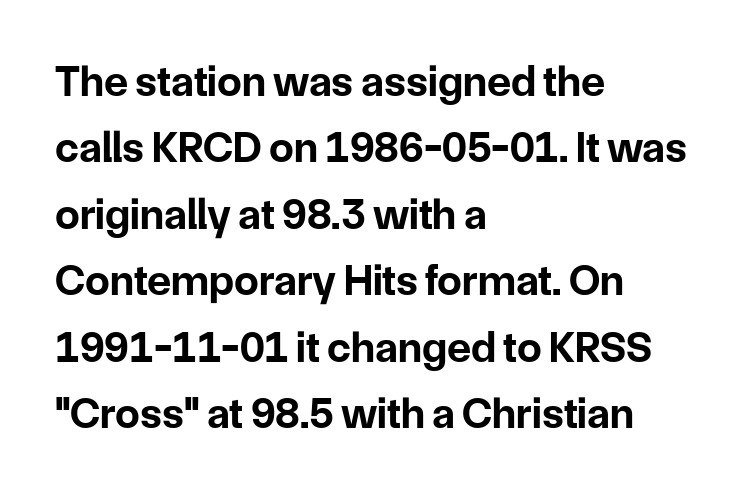
{"serif": "no", "italic": "no", "bold": "yes", "weight": "bold", "width": "normal", "stroke_contrast": "low", "x_height": "medium", "monospaced": "no", "underline": "no", "align": "left", "line_spacing": "normal", "line_spacing_ratio": 1.51, "letter_spacing": "normal", "letter_spacing_em": 0.0, "glyph_px": 44}
